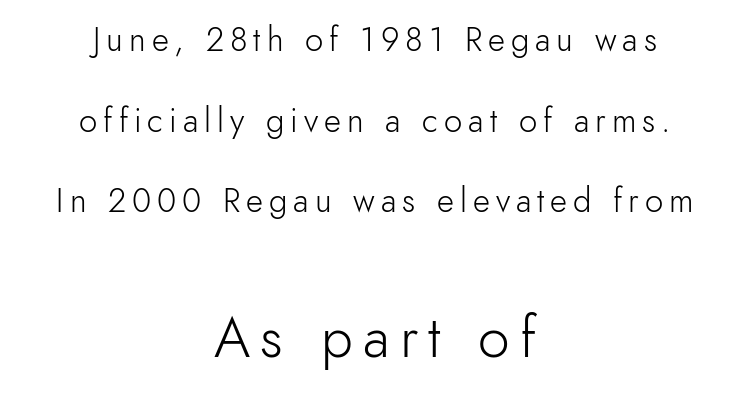
Q: Is the text bold? A: No.
Q: Is the text italic (slanted)? A: No, it is upright.
Q: Is the typeface a serif or a sans-serif typeface? A: Sans-serif.
Q: Is the text underlined? A: No.
Q: How is the paragraph aligned? A: Centered.
Q: Is the spacing between lines tight, normal or loose? A: Loose.
Q: Which block of text is set in a larger size, the first (top) or the second (bottom)? A: The second (bottom) one.
Q: Width (condensed, normal, or wide)? A: Normal.
Q: x-height? A: Small.
Q: Monospaced? A: No.
